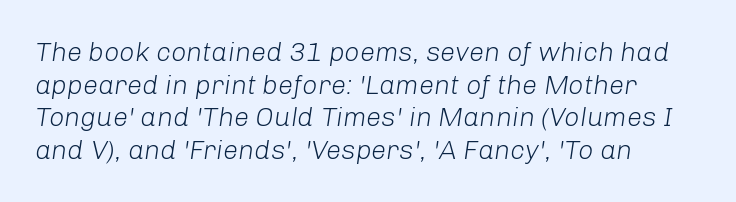
{"italic": "yes", "lean": "right", "slant_degrees": 8, "bold": "no", "underline": "no", "align": "left", "line_spacing_ratio": 1.21, "letter_spacing": "normal", "letter_spacing_em": 0.0, "glyph_px": 27}
